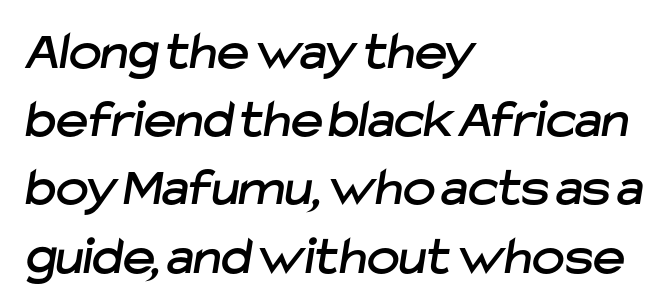
Q: Is the typeface a serif or a sans-serif typeface? A: Sans-serif.
Q: Is the text underlined? A: No.
Q: How is the paragraph aligned? A: Left-aligned.
Q: Is the spacing between letters normal or unusually wide? A: Normal.
Q: Width (condensed, normal, or wide)? A: Normal.
Q: Stroke contrast? A: Low.
Q: x-height? A: Medium.
Q: Monospaced? A: No.
